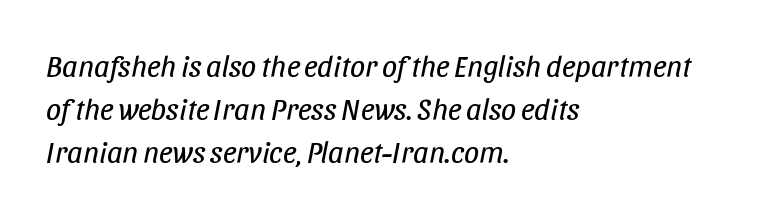
{"italic": "yes", "lean": "right", "slant_degrees": 11, "bold": "no", "weight": "regular", "width": "condensed", "stroke_contrast": "low", "x_height": "large", "monospaced": "no", "underline": "no", "align": "left", "line_spacing": "normal", "line_spacing_ratio": 1.44, "letter_spacing": "normal", "letter_spacing_em": 0.0, "glyph_px": 30}
